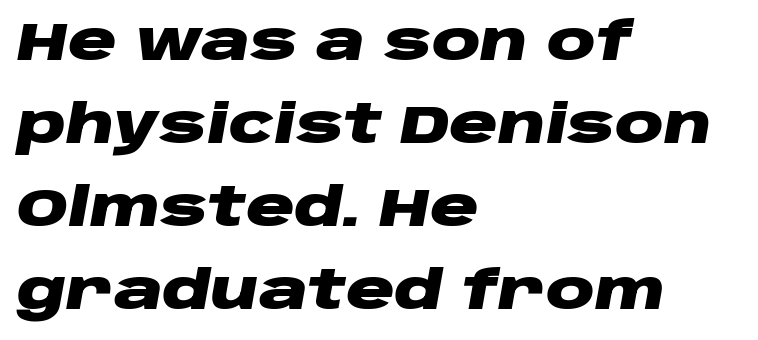
The image shows 54 px heavy, wide type, italic (leaning right); set left-aligned, normal line spacing (1.54x), normal letter spacing, not underlined; low stroke contrast and a large x-height.
